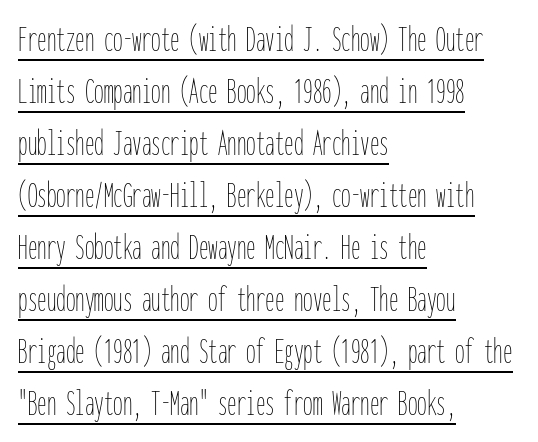
Q: Is the text bold? A: No.
Q: Is the text italic (slanted)? A: No, it is upright.
Q: Is the text underlined? A: Yes.
Q: How is the paragraph aligned? A: Left-aligned.
Q: Is the spacing between letters normal or unusually wide? A: Normal.
Q: Is the spacing between lines tight, normal or loose? A: Normal.
Q: Width (condensed, normal, or wide)? A: Condensed.
Q: Stroke contrast? A: Low.
Q: x-height? A: Medium.
Q: Monospaced? A: Yes.
